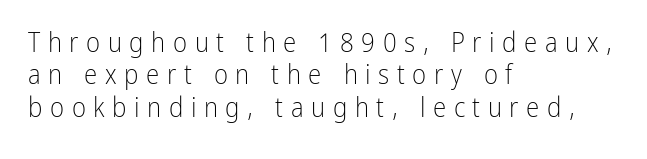
{"italic": "no", "bold": "no", "underline": "no", "align": "left", "line_spacing_ratio": 1.2, "letter_spacing": "wide", "letter_spacing_em": 0.28, "glyph_px": 27}
